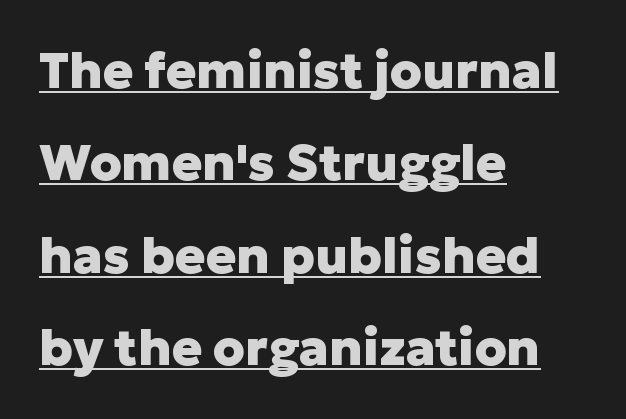
Think of a printed novel: that variable character pitch is what you see here. This sample uses a sans-serif face. Students, observe the line beneath the letters — that is underlining. Notice how thick the strokes are: this is what a full bold looks like. Ordinary non-slanted type is in use. The line texture is even and compact thanks to regular tracking.
